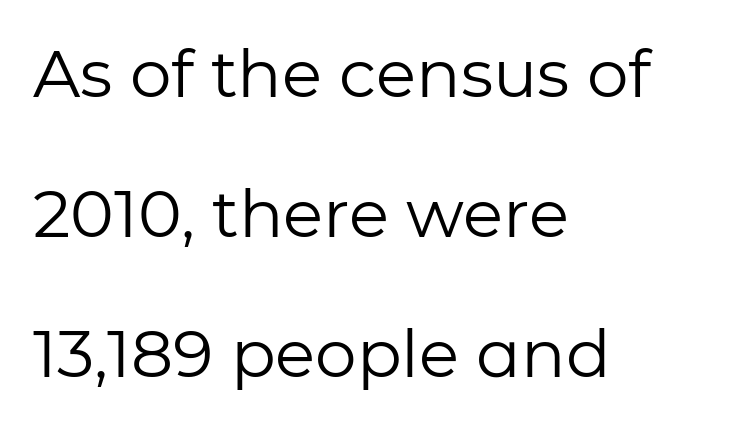
{"serif": "no", "italic": "no", "bold": "no", "weight": "regular", "width": "normal", "stroke_contrast": "low", "x_height": "medium", "monospaced": "no", "underline": "no", "align": "left", "line_spacing": "loose", "line_spacing_ratio": 2.12, "letter_spacing": "normal", "letter_spacing_em": 0.0, "glyph_px": 66}
